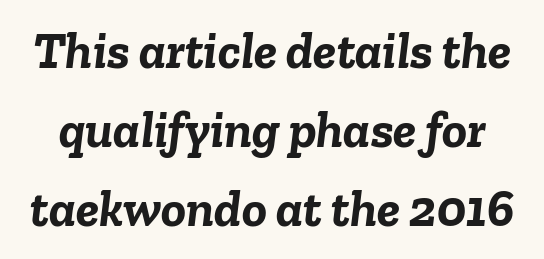
Q: Is the text bold? A: Yes.
Q: Is the text italic (slanted)? A: Yes, it leans right by about 6 degrees.
Q: Is the text underlined? A: No.
Q: Is the spacing between letters normal or unusually wide? A: Normal.
Q: Is the spacing between lines tight, normal or loose? A: Normal.
Q: Width (condensed, normal, or wide)? A: Normal.
Q: Stroke contrast? A: Low.
Q: x-height? A: Medium.
Q: Monospaced? A: No.
